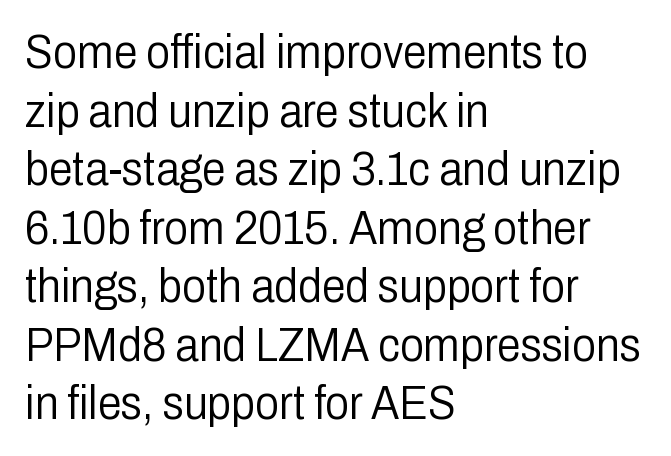
Line starts are locked; line ends wander. No extra ink here — the face is not bold. Posture: upright roman. This sample has the flowing, uneven cadence of proportional lettering. Any mark beneath the type? The region is blank.
